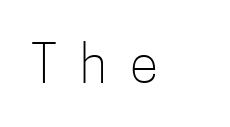
The image shows 52 px light, condensed sans-serif type, upright; set unusually wide letter spacing (+0.45 em), not underlined; low stroke contrast and a medium x-height.
